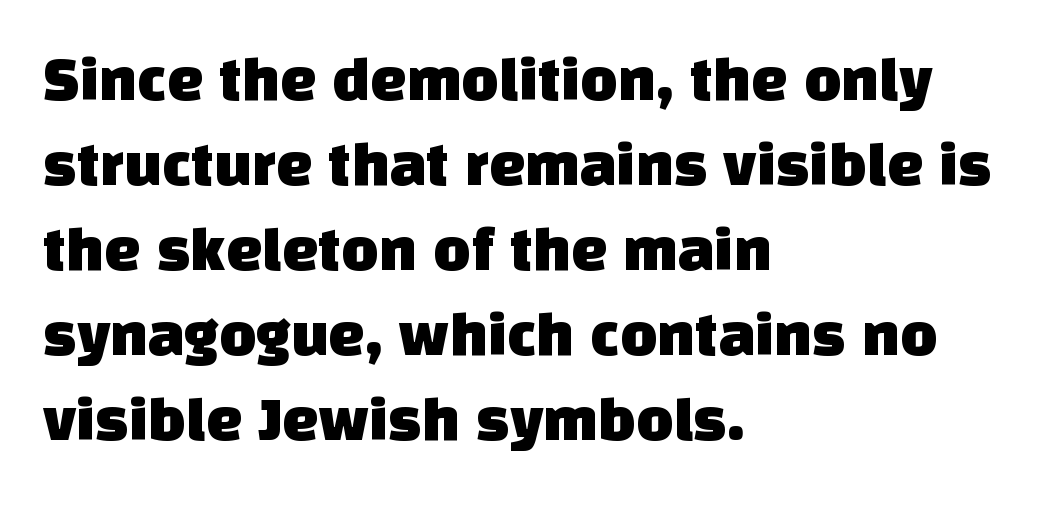
The image shows 64 px sans-serif type; set left-aligned, normal line spacing (1.33x), normal letter spacing, not underlined; low stroke contrast and a large x-height.
